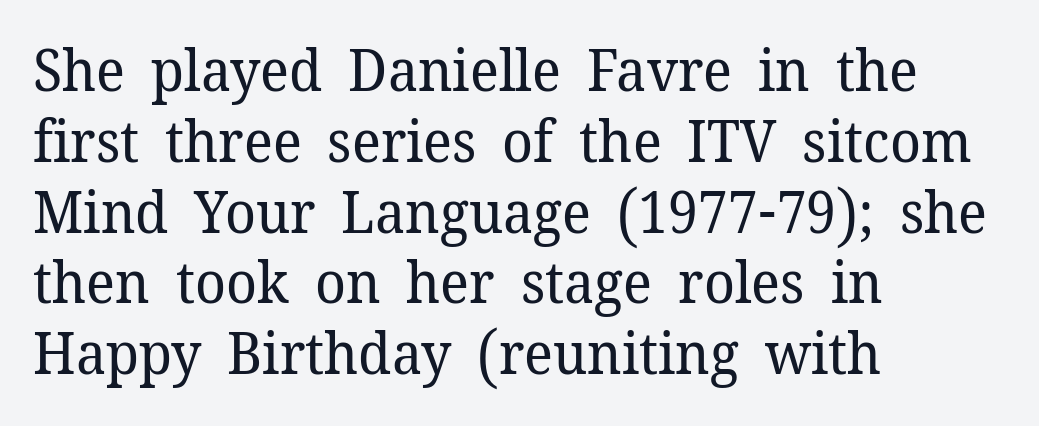
The image shows 58 px regular-weight serif type, upright; set left-aligned, line spacing 1.22x, normal letter spacing, not underlined; low stroke contrast and a medium x-height.
